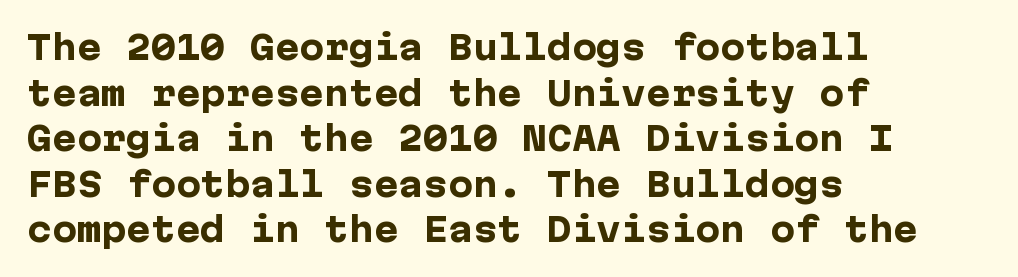
Q: Is the text bold? A: Yes.
Q: Is the text italic (slanted)? A: No, it is upright.
Q: Is the typeface a serif or a sans-serif typeface? A: Sans-serif.
Q: Is the text underlined? A: No.
Q: How is the paragraph aligned? A: Left-aligned.
Q: Is the spacing between letters normal or unusually wide? A: Normal.
Q: Is the spacing between lines tight, normal or loose? A: Normal.
Q: Width (condensed, normal, or wide)? A: Normal.
Q: Stroke contrast? A: Low.
Q: x-height? A: Medium.
